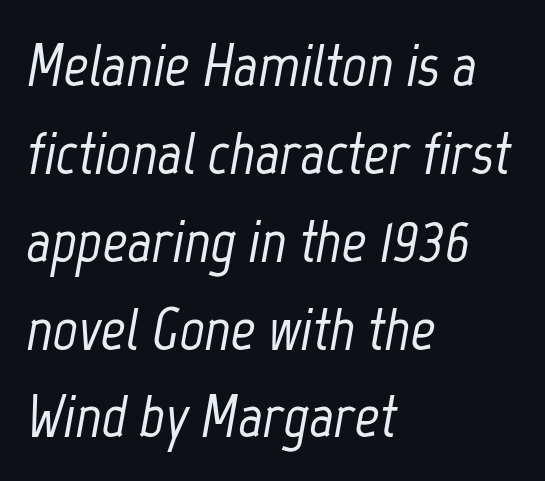
The image shows 61 px condensed type, italic (leaning right); set left-aligned, normal line spacing (1.44x), normal letter spacing, not underlined; low stroke contrast and a medium x-height.
